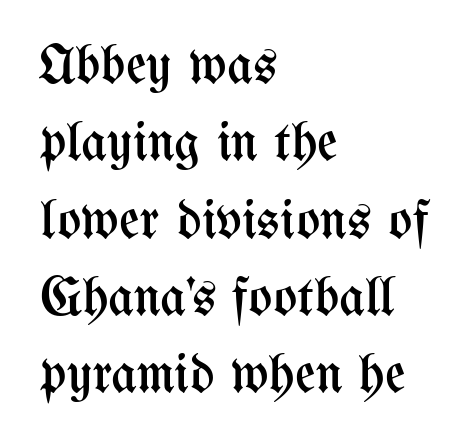
The image shows 56 px regular-weight, condensed type, upright; set left-aligned, normal line spacing (1.38x), normal letter spacing, not underlined; medium stroke contrast and a medium x-height.
